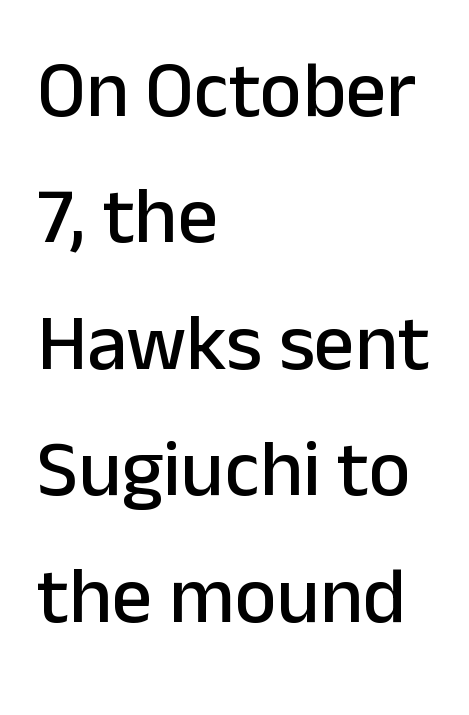
The image shows 80 px sans-serif type, upright; set left-aligned, normal line spacing (1.58x), normal letter spacing, not underlined; low stroke contrast and a medium x-height.
